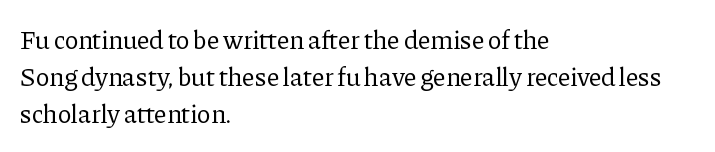
Q: Is the text bold? A: No.
Q: Is the text italic (slanted)? A: No, it is upright.
Q: Is the text underlined? A: No.
Q: How is the paragraph aligned? A: Left-aligned.
Q: Is the spacing between letters normal or unusually wide? A: Normal.
Q: Is the spacing between lines tight, normal or loose? A: Normal.
